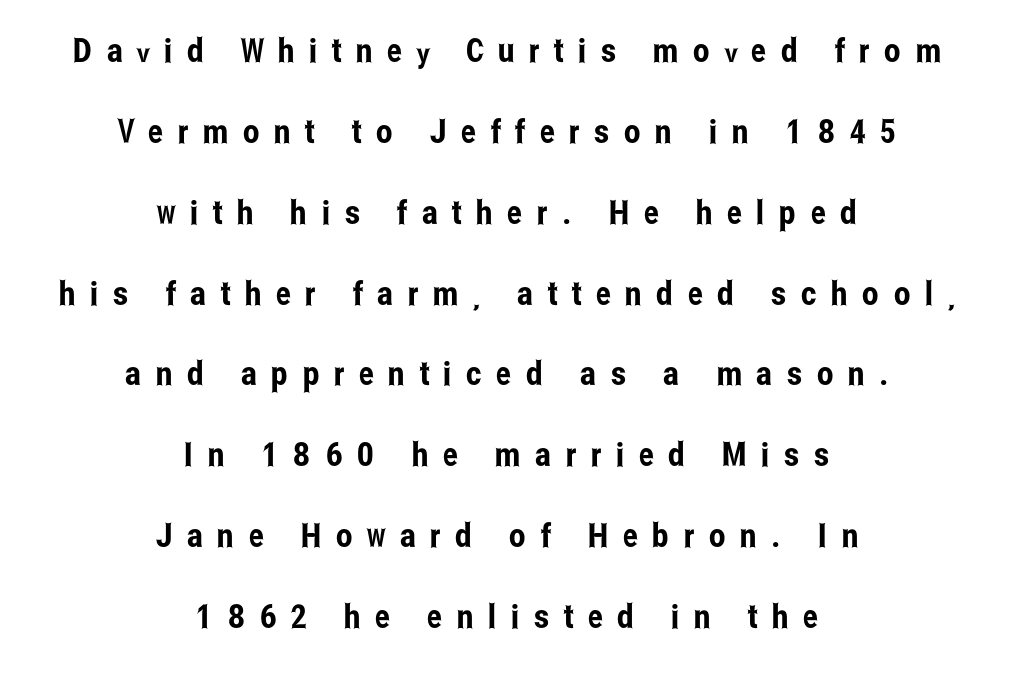
The image shows 33 px condensed sans-serif type, upright; set centered, loose line spacing (2.45x), unusually wide letter spacing (+0.44 em), not underlined; low stroke contrast and a medium x-height.
